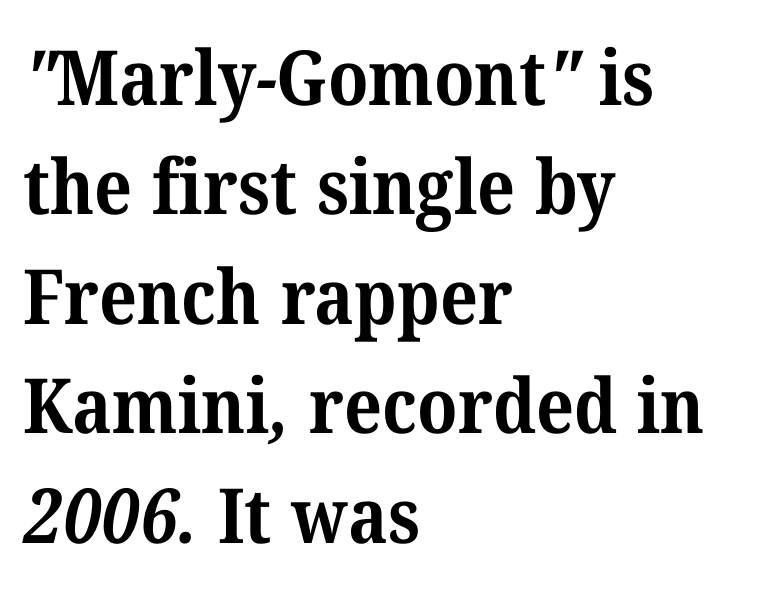
The image shows 76 px bold serif type; set left-aligned, normal line spacing (1.44x), normal letter spacing, not underlined; medium stroke contrast and a medium x-height.
